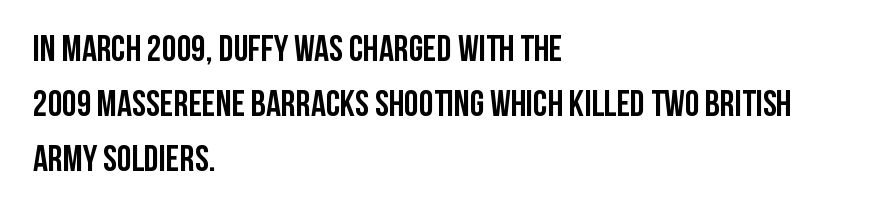
The face used here has the dense, thick strokes of a bold. Nothing sits at the stroke ends, so this counts as sans-serif. The passage shown has conventional tracking throughout. The rag falls on the right side of this text block.
